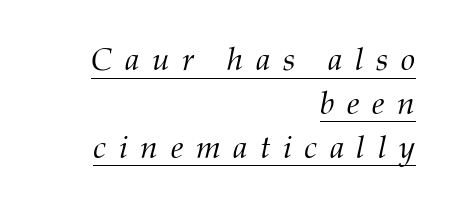
You could not count columns in this text — the font is proportionally spaced. A typesetter would call this heavily tracked-out type. This sample uses an oblique cut, with every glyph tilted off the vertical. Weight: in the light-to-regular range. This rendering employs a face with finishing strokes, i.e., a serif.
